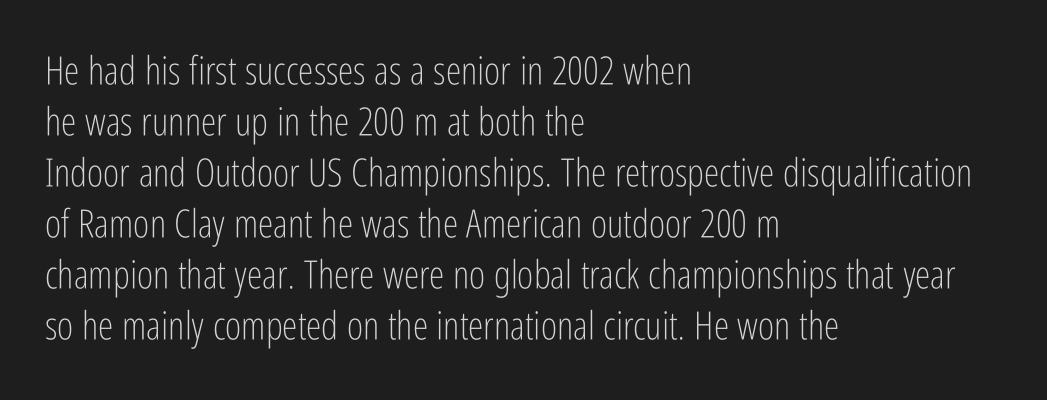
Regarding leading, the lines here are spaced in the standard way. Varying glyph widths throughout — classic text-font behaviour. This rendering uses left alignment, leaving the right contour irregular. Anything drawn beneath the words? Only blank space.
